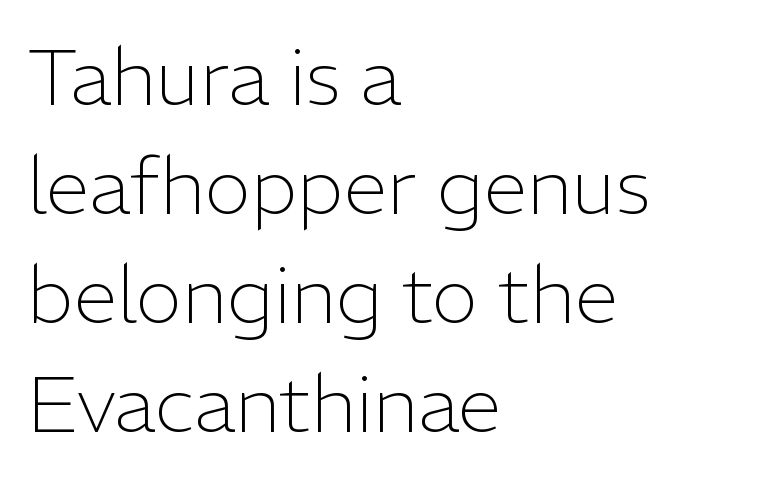
The image shows 79 px light sans-serif type, upright; set left-aligned, normal line spacing (1.38x), normal letter spacing, not underlined; low stroke contrast and a medium x-height.
